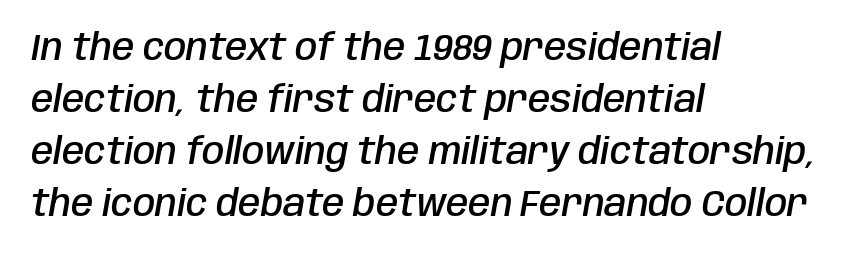
The string is rendered with underlining switched off. Honestly, the row spacing looks completely unremarkable. Words appear dense and cohesive because spacing is normal. Character widths vary here, with narrow letters taking less room than wide ones. In terms of weight, the rendering is demibold, just under bold. There's an unmistakable incline to the writing here.
